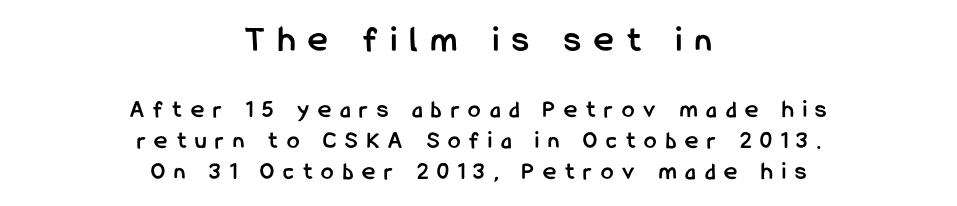
Compare the two chunks: the upper has the greater cap height. The paragraph has two soft edges and a firm central axis. The letters carry no serifs — their stems end cleanly without finishing strokes. The rendering uses a moderate line-height, typical for paragraphs. Bold? Absolutely — the strokes are thick and heavy. This rendering features lettering with no underline.
